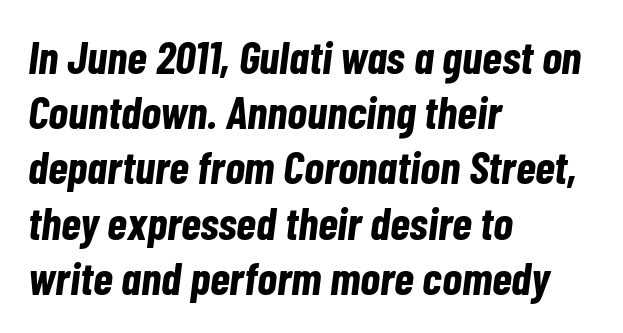
Q: Is the text bold? A: Yes.
Q: Is the text italic (slanted)? A: Yes, it leans right by about 7 degrees.
Q: Is the text underlined? A: No.
Q: How is the paragraph aligned? A: Left-aligned.
Q: Is the spacing between letters normal or unusually wide? A: Normal.
Q: Width (condensed, normal, or wide)? A: Condensed.
Q: Stroke contrast? A: Low.
Q: x-height? A: Medium.
Q: Monospaced? A: No.
